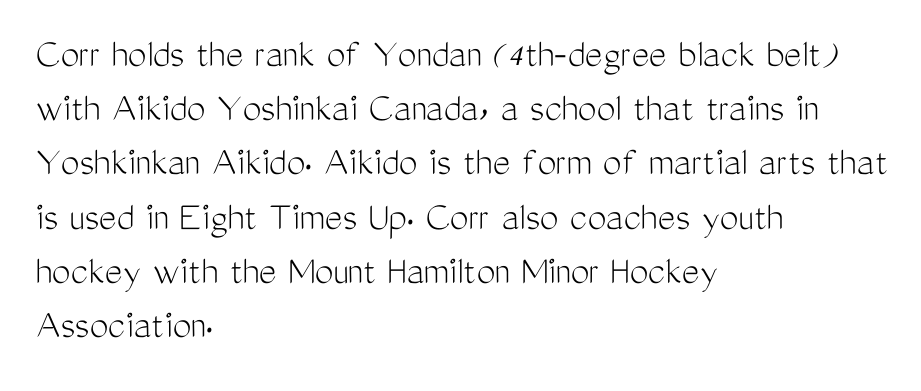
{"serif": "no", "italic": "no", "bold": "no", "weight": "light", "width": "condensed", "stroke_contrast": "medium", "x_height": "medium", "monospaced": "no", "underline": "no", "align": "left", "line_spacing": "normal", "line_spacing_ratio": 1.29, "letter_spacing": "normal", "letter_spacing_em": 0.0, "glyph_px": 42}
